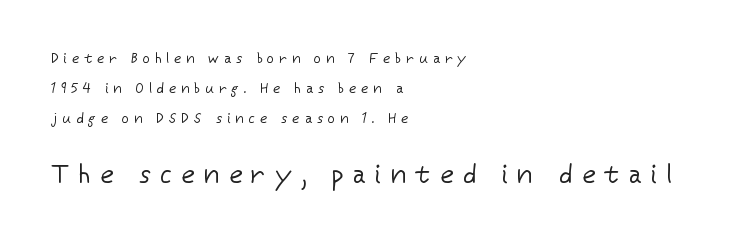
The image shows 26 px text type, upright; set left-aligned, loose line spacing (2.15x), unusually wide letter spacing (+0.36 em), not underlined; the second (bottom) block is 1.86x larger.
